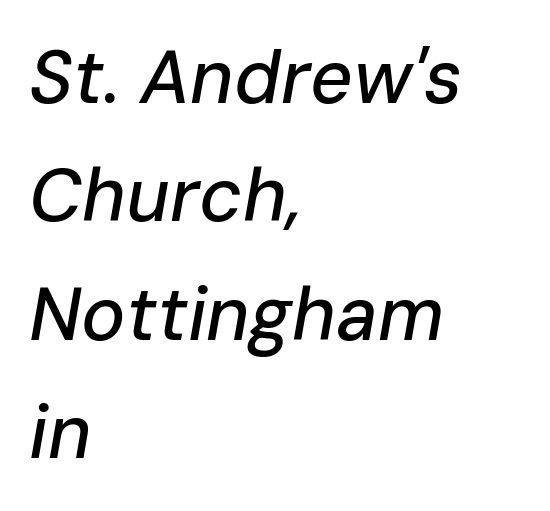
The gap between lines stays unmarked. Every character sits at an angle, as italics do. The lines are quadded left. Line spacing here is normal. A typesetter would call this proportional, since set widths differ per character.
